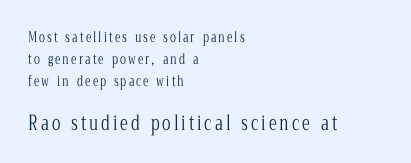
The later block is typeset at a bigger size than the earlier block. Is there any slant? The stems are plumb. Reading down the column, the eye jumps a familiar distance to each next line. Type without underlining. Does the copy run flush right? No — it runs flush left.
